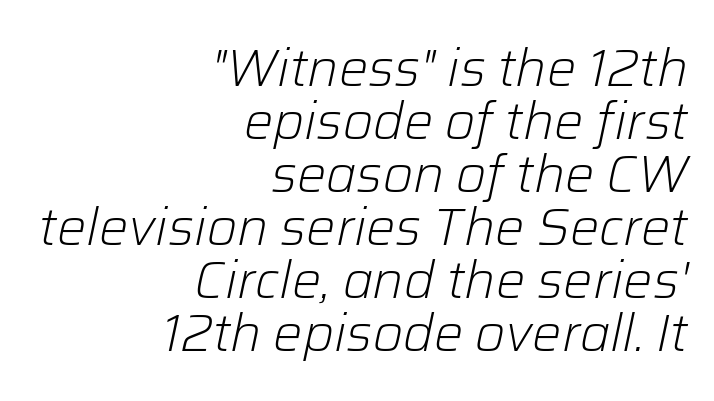
The typography opts for an oblique posture over an upright one. Proportional: the letters do not fall into vertical columns. The weight would be labelled regular, book, light, or lighter still. Observe the ordinary spacing: letters are neighbours, not strangers. These lines stack with their right ends in a neat column.
